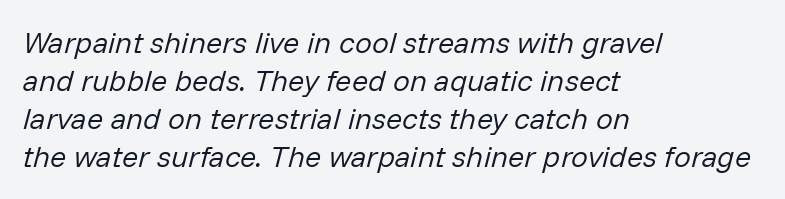
{"italic": "yes", "lean": "right", "slant_degrees": 14, "bold": "no", "weight": "regular", "width": "normal", "stroke_contrast": "low", "x_height": "medium", "monospaced": "no", "underline": "no", "align": "left", "line_spacing": "normal", "line_spacing_ratio": 1.27, "letter_spacing": "normal", "letter_spacing_em": 0.0, "glyph_px": 30}
